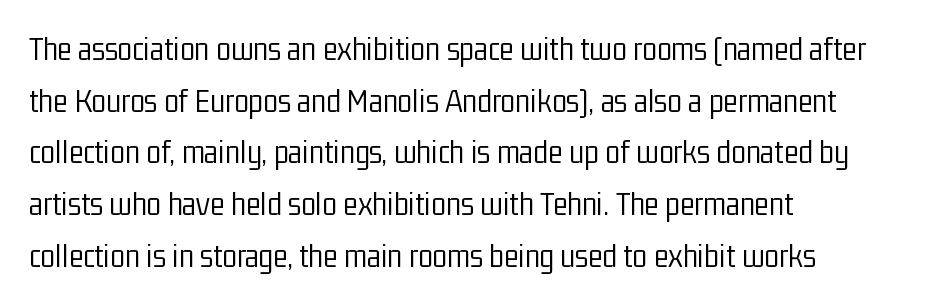
Rendered with straight, roman letterforms. Has an underline been added? It has not. Stroke terminals: plain, sans-serif. In CSS terms this would be text-align: left. Short note: letters normally spaced. Stems and bowls with no extra thickness — not bold.
